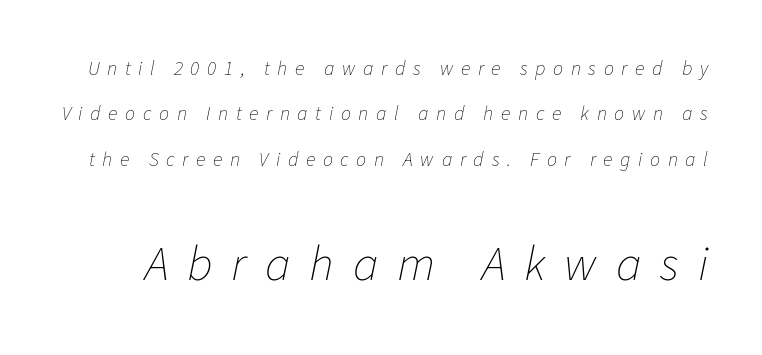
The image shows 49 px thin type, italic (leaning right); set loose line spacing (2.27x), unusually wide letter spacing (+0.38 em), not underlined; the second (bottom) block is 2.45x larger; low stroke contrast and a medium x-height.
